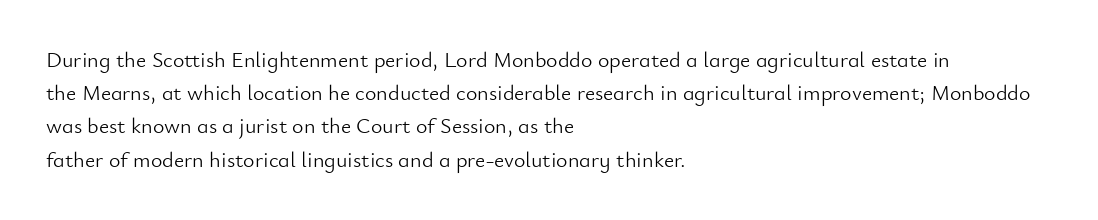
Tall strokes in this sample are plumb rather than angled. Weight: regular or lighter. Tracking value appears to be zero — textbook default spacing. The passage shown stacks its lines at a standard gap. The lines in this sample share a left origin and differ only in where they stop. Anything drawn beneath the words? Only blank space.
